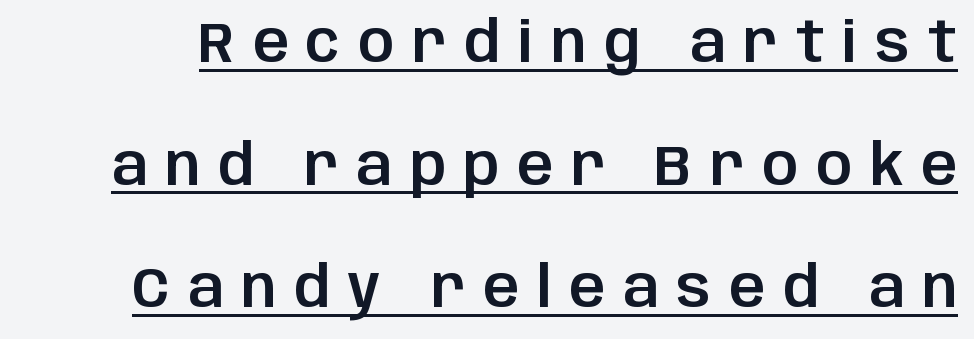
Underlining? Definitely there. Is this a sans? Yes — the strokes have no serifs. This sample has the flowing, uneven cadence of proportional lettering. Is there any slant? The stems are plumb.
